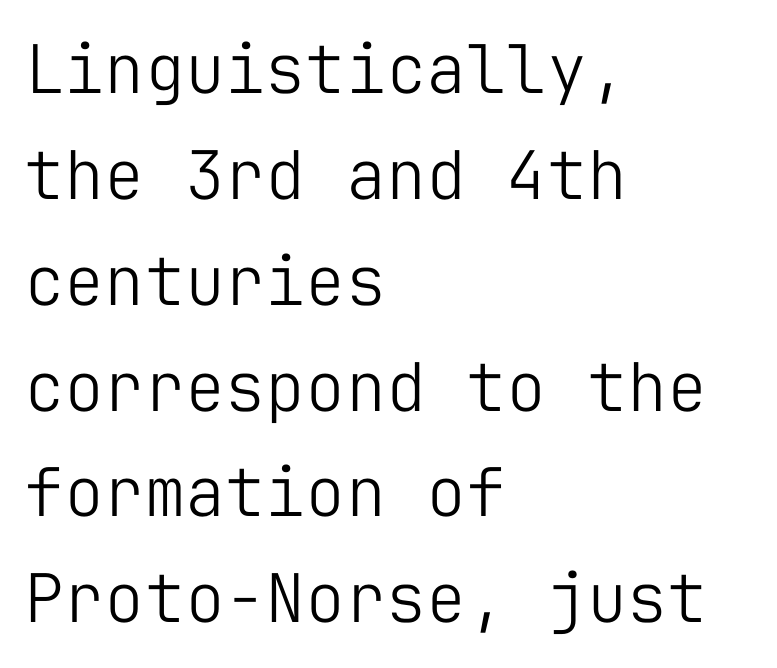
{"serif": "no", "italic": "no", "bold": "no", "weight": "light", "width": "normal", "stroke_contrast": "low", "x_height": "medium", "monospaced": "yes", "underline": "no", "align": "left", "line_spacing": "normal", "line_spacing_ratio": 1.58, "letter_spacing": "normal", "letter_spacing_em": 0.0, "glyph_px": 67}
